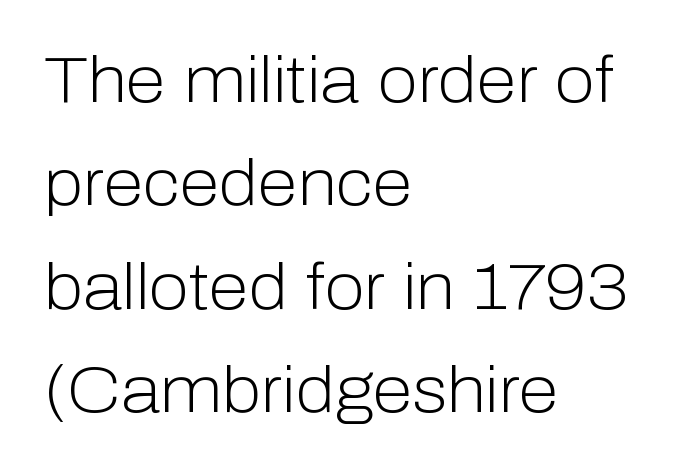
The words here are not underlined. Each word holds together tightly as a unit, with standard inter-letter gaps. Regarding leading, the lines here are spaced in the standard way. A typesetter would call this proportional, since set widths differ per character. If you drew a line through each stem, it would be perfectly vertical. Teacher's note: observe the even left margin — that is flush-left alignment.
